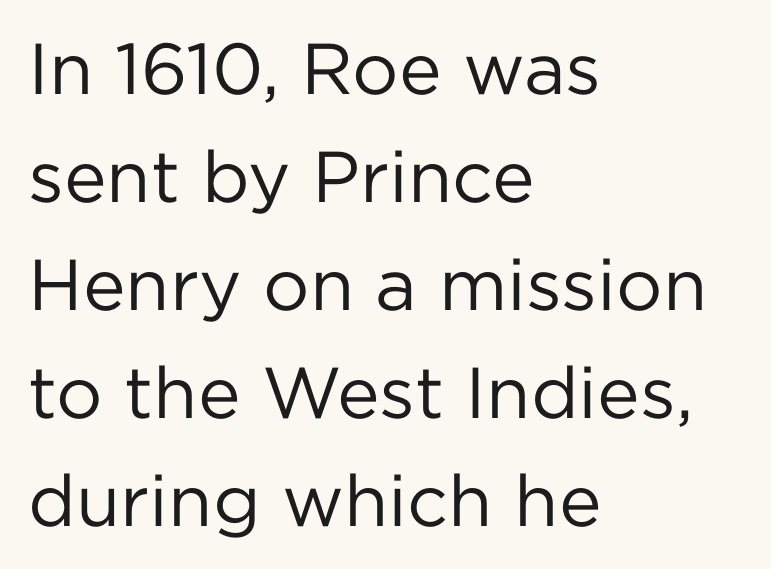
Regarding leading, the lines here are spaced in the standard way. The face looks like a standard text weight, possibly lighter. The designer went with a sans here, leaving each stem footless. Horizontally, the lines are justified to the leading edge only.
